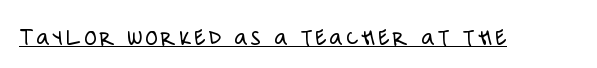
The image shows 25 px text type, upright; set underlined.
